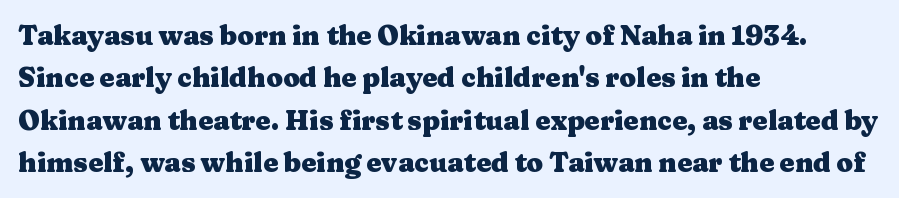
The image shows 27 px bold type, upright; set left-aligned, normal line spacing (1.57x), normal letter spacing, not underlined.
